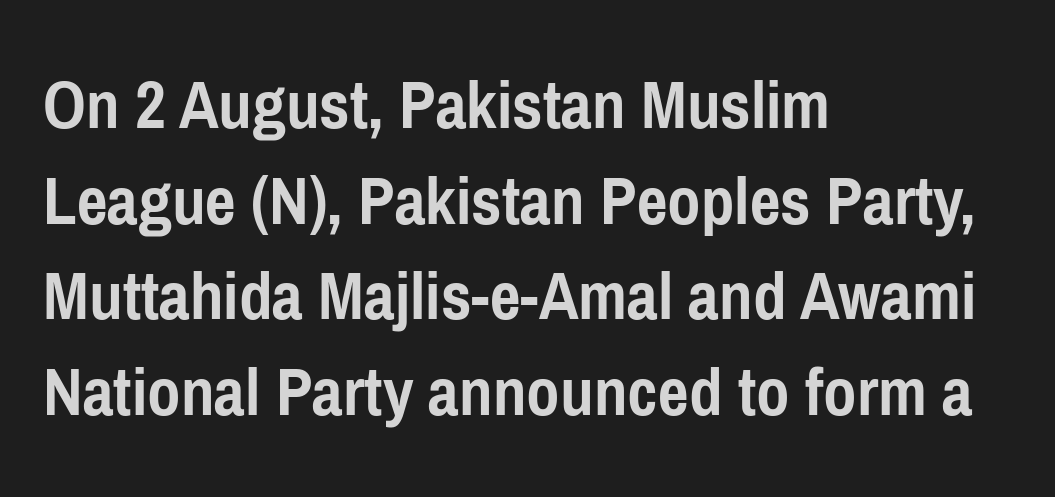
The image shows 73 px semibold, condensed sans-serif type, upright; set left-aligned, normal line spacing (1.31x), normal letter spacing, not underlined; low stroke contrast and a medium x-height.
